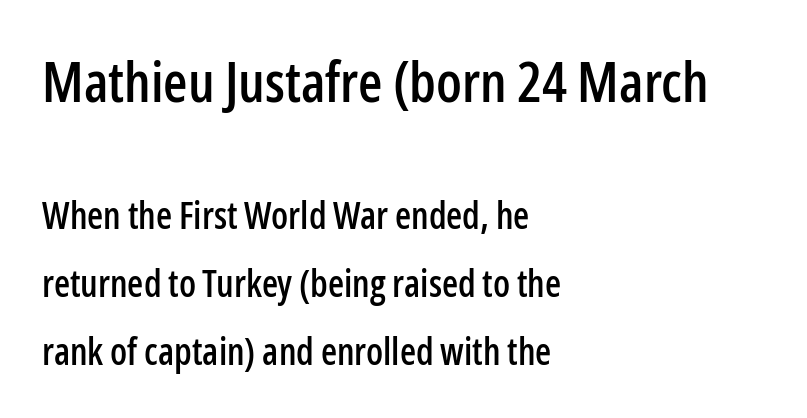
Q: Is the text italic (slanted)? A: No, it is upright.
Q: Is the typeface a serif or a sans-serif typeface? A: Sans-serif.
Q: Is the text underlined? A: No.
Q: How is the paragraph aligned? A: Left-aligned.
Q: Is the spacing between letters normal or unusually wide? A: Normal.
Q: Which block of text is set in a larger size, the first (top) or the second (bottom)? A: The first (top) one.
Q: Width (condensed, normal, or wide)? A: Condensed.
Q: Stroke contrast? A: Low.
Q: x-height? A: Medium.
Q: Monospaced? A: No.
